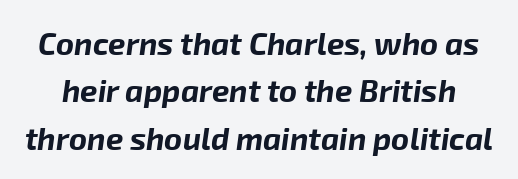
The image shows 31 px bold type, italic (leaning right); set normal line spacing (1.53x), normal letter spacing, not underlined; low stroke contrast and a medium x-height.
